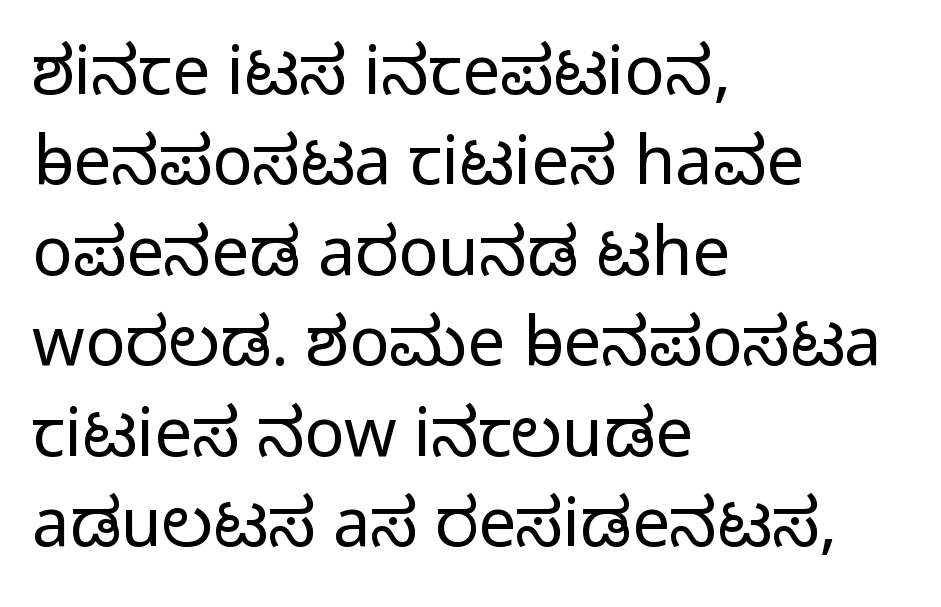
{"serif": "no", "italic": "no", "bold": "no", "weight": "light", "width": "normal", "stroke_contrast": "low", "x_height": "medium", "monospaced": "no", "underline": "no", "align": "left", "line_spacing": "normal", "line_spacing_ratio": 1.35, "letter_spacing": "normal", "letter_spacing_em": 0.0, "glyph_px": 67}
